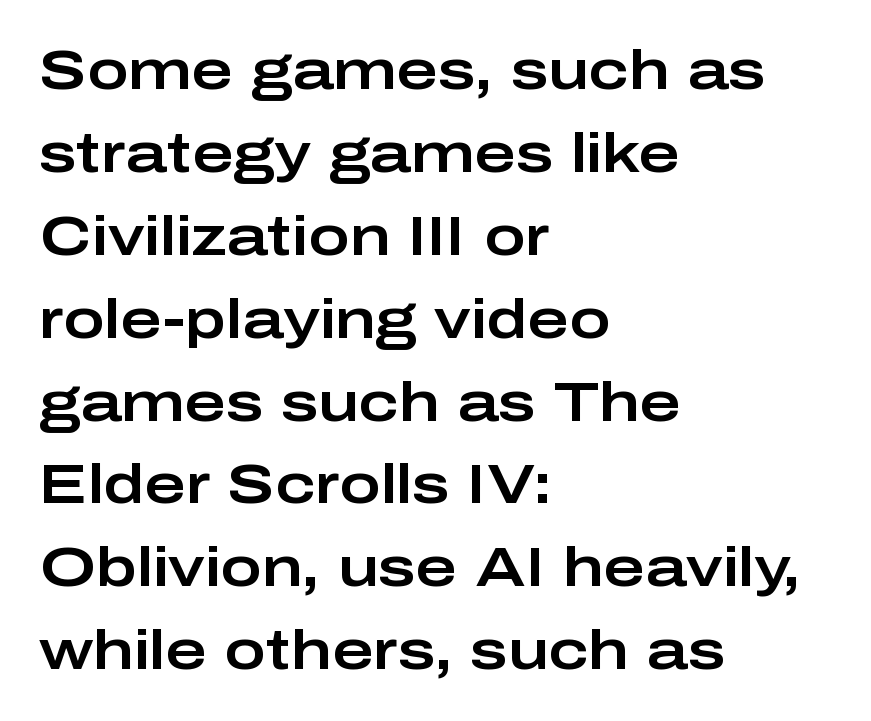
This rendering features lettering with no underline. The lettering stays uniformly vertical, giving the passage a roman look. Does the leading feel generous? No, just average. The letters advance in unequal steps, a hallmark of proportional type. Inter-character spacing is left at the font's built-in metrics. These lines stack with their left ends in a neat column.
